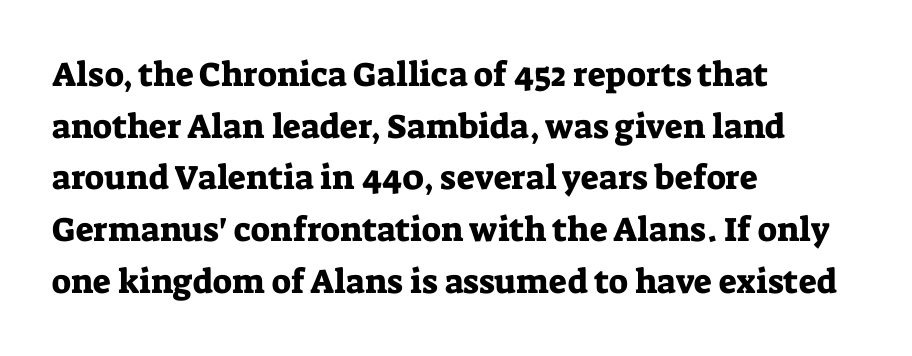
{"serif": "yes", "italic": "no", "width": "normal", "stroke_contrast": "low", "x_height": "medium", "monospaced": "no", "underline": "no", "align": "left", "line_spacing": "normal", "line_spacing_ratio": 1.52, "letter_spacing": "normal", "letter_spacing_em": 0.0, "glyph_px": 34}
